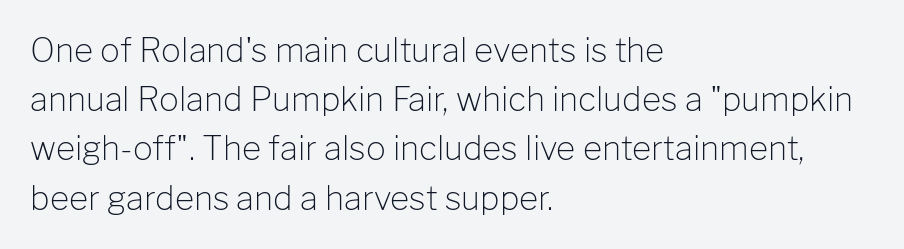
Q: Is the text bold? A: No.
Q: Is the text italic (slanted)? A: No, it is upright.
Q: Is the typeface a serif or a sans-serif typeface? A: Sans-serif.
Q: Is the text underlined? A: No.
Q: How is the paragraph aligned? A: Left-aligned.
Q: Is the spacing between letters normal or unusually wide? A: Normal.
Q: Is the spacing between lines tight, normal or loose? A: Normal.
Q: Width (condensed, normal, or wide)? A: Normal.
Q: Stroke contrast? A: Low.
Q: x-height? A: Medium.
Q: Monospaced? A: No.
